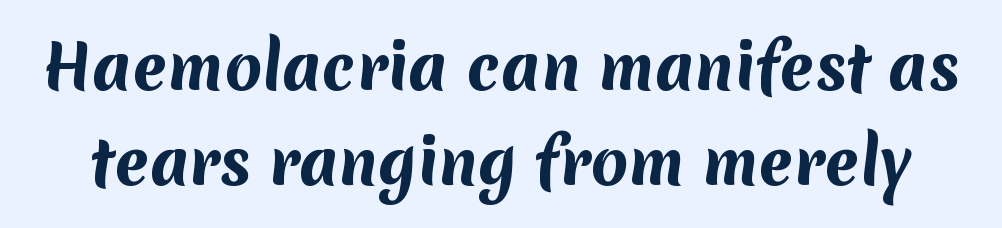
The image shows 61 px bold sans-serif type; set normal line spacing (1.55x), normal letter spacing, not underlined; medium stroke contrast and a medium x-height.
